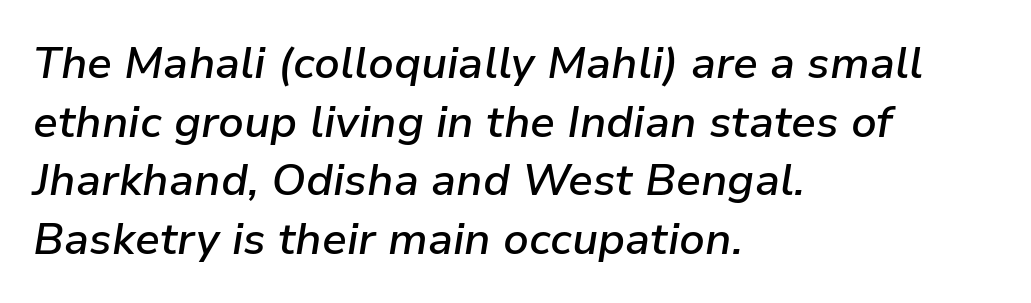
Q: Is the text bold? A: Semi-bold.
Q: Is the text italic (slanted)? A: Yes, it leans right by about 9 degrees.
Q: Is the text underlined? A: No.
Q: How is the paragraph aligned? A: Left-aligned.
Q: Is the spacing between letters normal or unusually wide? A: Normal.
Q: Is the spacing between lines tight, normal or loose? A: Normal.
Q: Width (condensed, normal, or wide)? A: Normal.
Q: Stroke contrast? A: Low.
Q: x-height? A: Medium.
Q: Monospaced? A: No.
